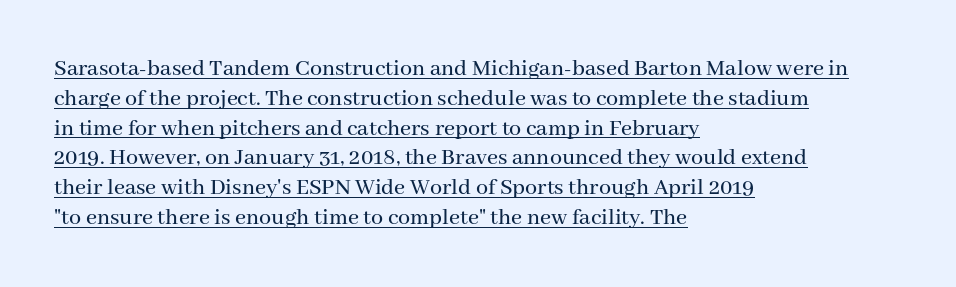
Tracking here is standard; glyphs follow each other at the usual distance. Nope, not italic — everything's standing straight. Each line starts at the same left margin while the right side varies. What decoration does the sample have? An underline.
